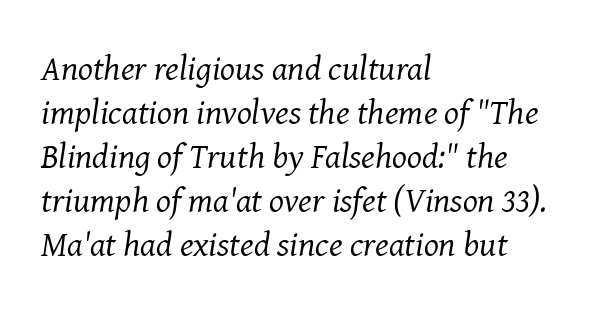
Character widths vary here, with narrow letters taking less room than wide ones. This is not heavy type; no bold has been used. What's the leading like? Ordinary, nothing unusual. Every row of glyphs begins at an identical x-position on the left. What stands out about the letter spacing? Nothing — it is the standard amount.
